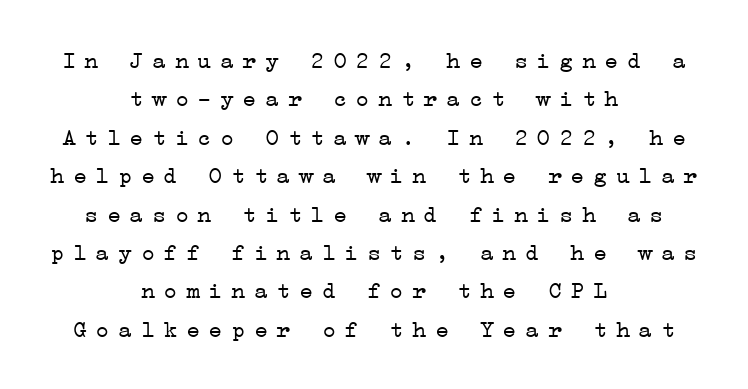
{"italic": "no", "bold": "no", "underline": "no", "align": "center", "line_spacing": "normal", "line_spacing_ratio": 1.6, "letter_spacing": "wide", "letter_spacing_em": 0.34, "glyph_px": 24}
